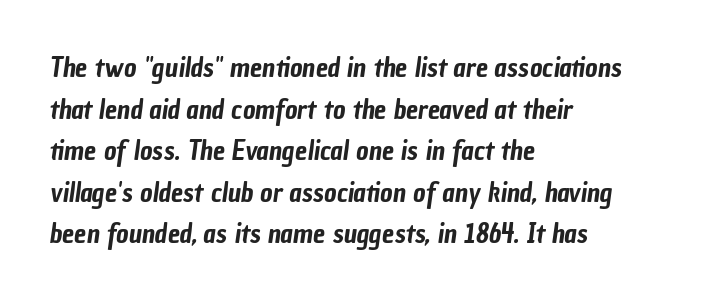
Does the leading feel generous? No, just average. The lines in this sample share a left origin and differ only in where they stop. The specimen omits any rule beneath the text block's lines. The horizontal fit of the characters is conventional and even.
